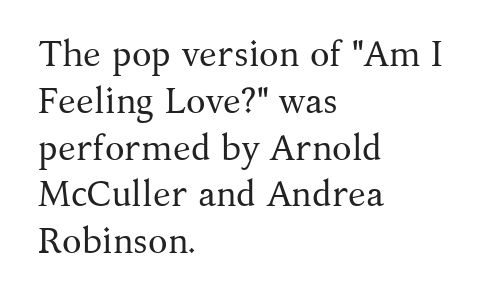
The image shows 36 px regular-weight serif type, upright; set left-aligned, normal line spacing (1.3x), normal letter spacing, not underlined; medium stroke contrast and a medium x-height.
